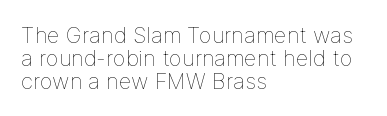
Q: Is the text bold? A: No.
Q: Is the text italic (slanted)? A: No, it is upright.
Q: Is the text underlined? A: No.
Q: How is the paragraph aligned? A: Left-aligned.
Q: Is the spacing between letters normal or unusually wide? A: Normal.
Q: Is the spacing between lines tight, normal or loose? A: Tight.
